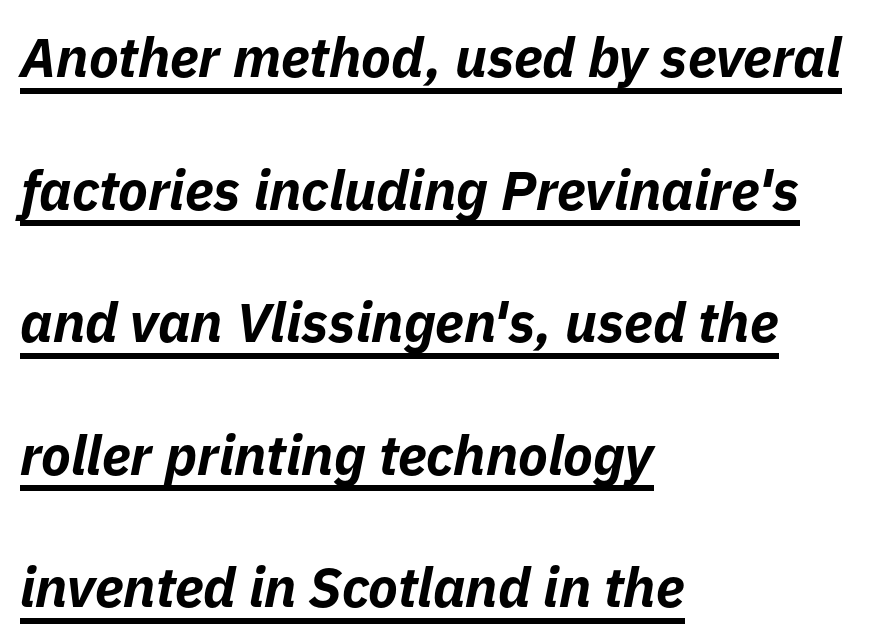
The image shows 55 px bold type, italic (leaning right); set left-aligned, loose line spacing (2.41x), normal letter spacing, underlined; low stroke contrast and a medium x-height.
